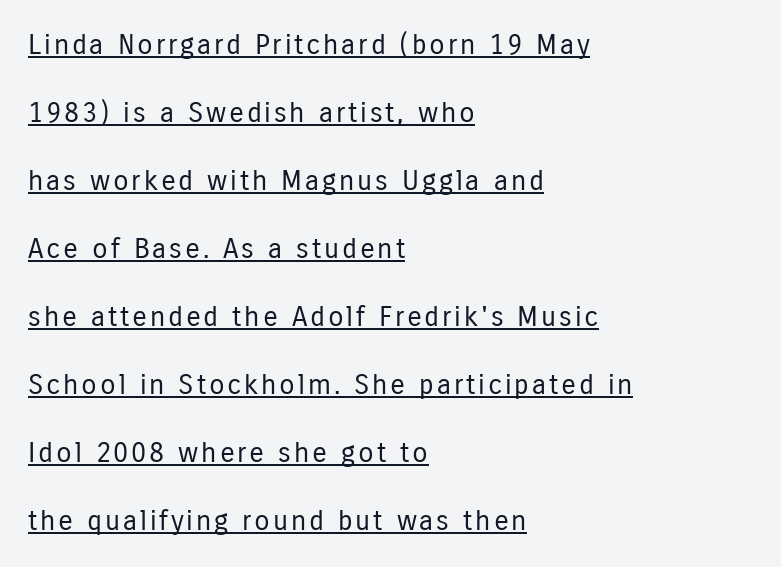
Q: Is the text bold? A: No.
Q: Is the text italic (slanted)? A: No, it is upright.
Q: Is the typeface a serif or a sans-serif typeface? A: Sans-serif.
Q: Is the text underlined? A: Yes.
Q: How is the paragraph aligned? A: Left-aligned.
Q: Is the spacing between lines tight, normal or loose? A: Loose.
Q: Width (condensed, normal, or wide)? A: Condensed.
Q: Stroke contrast? A: Low.
Q: x-height? A: Medium.
Q: Monospaced? A: No.
